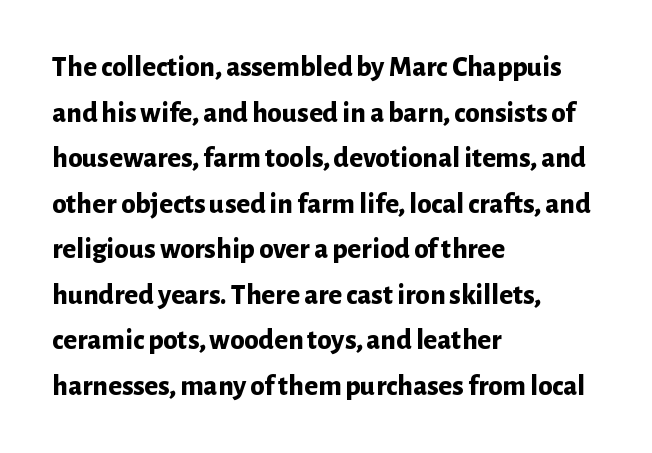
The image shows 29 px bold sans-serif type, upright; set left-aligned, normal line spacing (1.57x), normal letter spacing, not underlined; low stroke contrast and a medium x-height.
